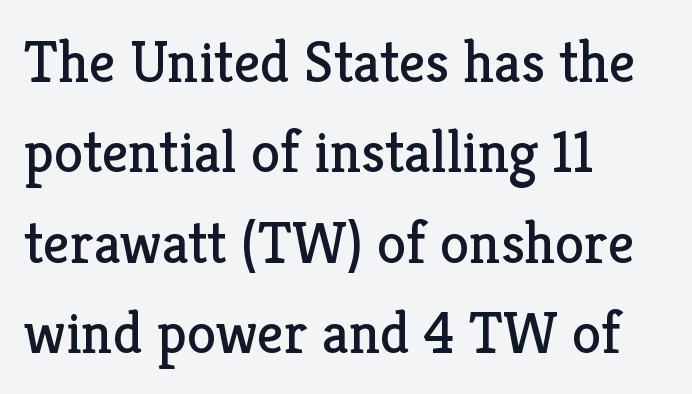
Tall strokes in this sample are plumb rather than angled. Regarding serifs, this sample has them. Default kerning and tracking; the words read as compact shapes. The paragraph shown leans on its left margin. Weight: regular or lighter. The space directly below the letters is spotless.
